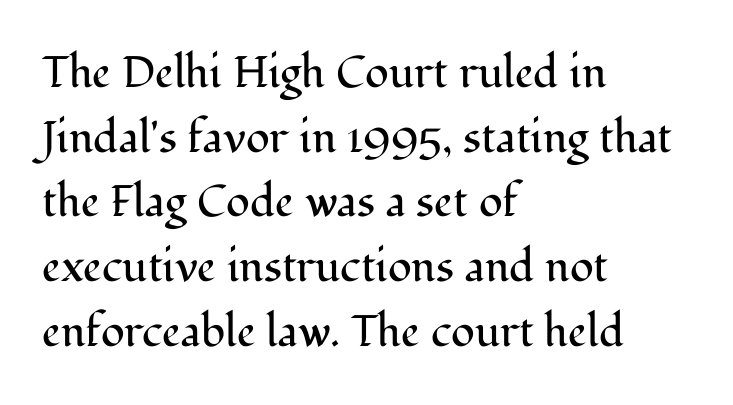
This sample keeps an unexceptional amount of space between lines. These lines are rendered in a variable-pitch font. Students, note that the glyphs here touch the page at normal intervals. Letters rest on an invisible, unmarked baseline. Note: serifs present on the glyphs. Heaviness? Minimal to ordinary, like unemphasized prose.
